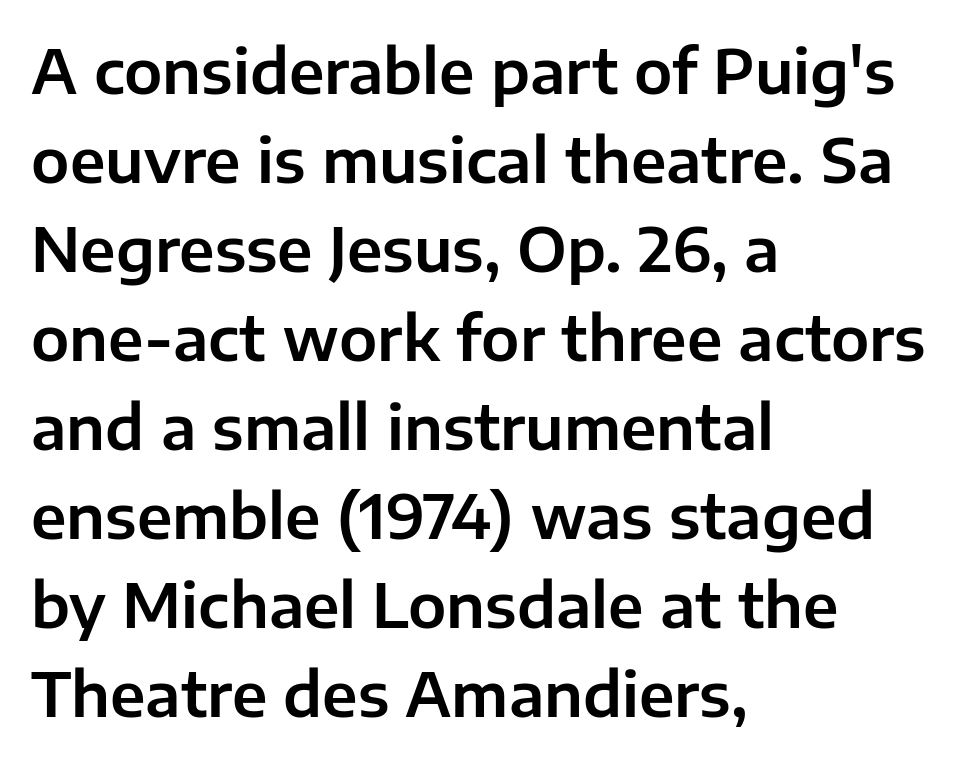
{"serif": "no", "italic": "no", "width": "normal", "stroke_contrast": "low", "x_height": "medium", "monospaced": "no", "underline": "no", "align": "left", "line_spacing": "normal", "line_spacing_ratio": 1.46, "letter_spacing": "normal", "letter_spacing_em": 0.0, "glyph_px": 61}
